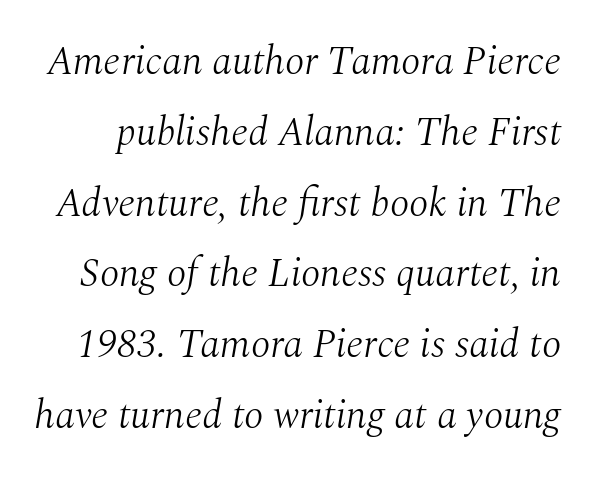
Each row of text sits above clean, open space. Font category for this specimen: serif. Slanted lettering throughout. Character widths vary here, with narrow letters taking less room than wide ones. Is the letter spacing exaggerated? No — it looks like the ordinary default.
